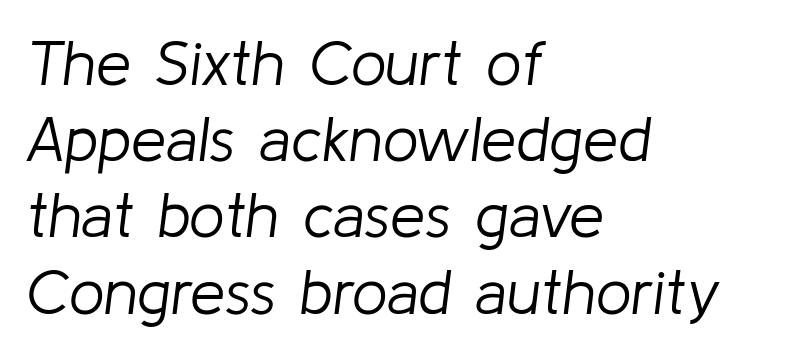
Q: Is the text bold? A: No.
Q: Is the text italic (slanted)? A: Yes, it leans right by about 8 degrees.
Q: Is the text underlined? A: No.
Q: How is the paragraph aligned? A: Left-aligned.
Q: Is the spacing between letters normal or unusually wide? A: Normal.
Q: Width (condensed, normal, or wide)? A: Normal.
Q: Stroke contrast? A: Low.
Q: x-height? A: Medium.
Q: Monospaced? A: No.
